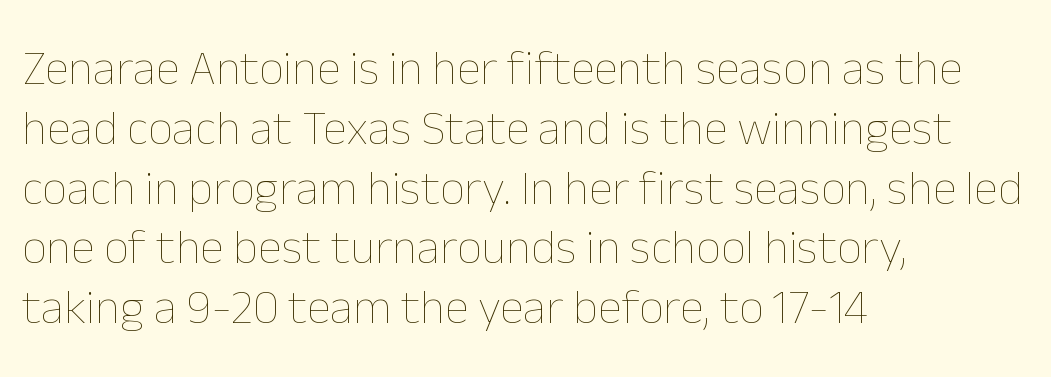
Q: Is the text bold? A: No.
Q: Is the text italic (slanted)? A: No, it is upright.
Q: Is the text underlined? A: No.
Q: How is the paragraph aligned? A: Left-aligned.
Q: Is the spacing between letters normal or unusually wide? A: Normal.
Q: Width (condensed, normal, or wide)? A: Normal.
Q: Stroke contrast? A: Low.
Q: x-height? A: Medium.
Q: Monospaced? A: No.
